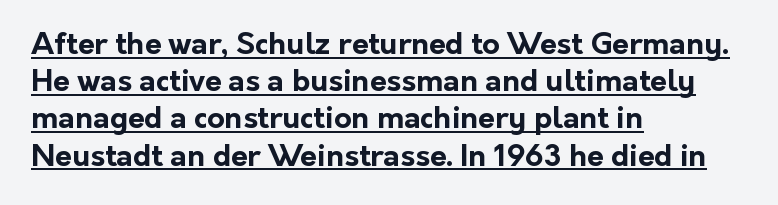
Q: Is the text bold? A: Yes.
Q: Is the text italic (slanted)? A: No, it is upright.
Q: Is the typeface a serif or a sans-serif typeface? A: Sans-serif.
Q: Is the text underlined? A: Yes.
Q: How is the paragraph aligned? A: Left-aligned.
Q: Is the spacing between letters normal or unusually wide? A: Normal.
Q: Width (condensed, normal, or wide)? A: Normal.
Q: Stroke contrast? A: Low.
Q: x-height? A: Medium.
Q: Monospaced? A: No.
